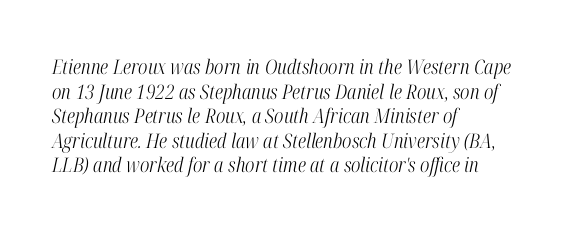
The letterforms sit at book weight or below. Every character sits at an angle, as italics do. Check under the words: just untouched page. Each line starts at the same left margin while the right side varies.
